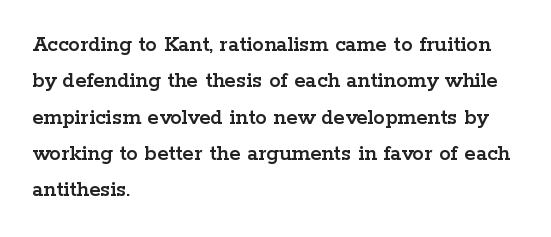
Q: Is the text italic (slanted)? A: No, it is upright.
Q: Is the text underlined? A: No.
Q: How is the paragraph aligned? A: Left-aligned.
Q: Is the spacing between letters normal or unusually wide? A: Normal.
Q: Is the spacing between lines tight, normal or loose? A: Normal.
